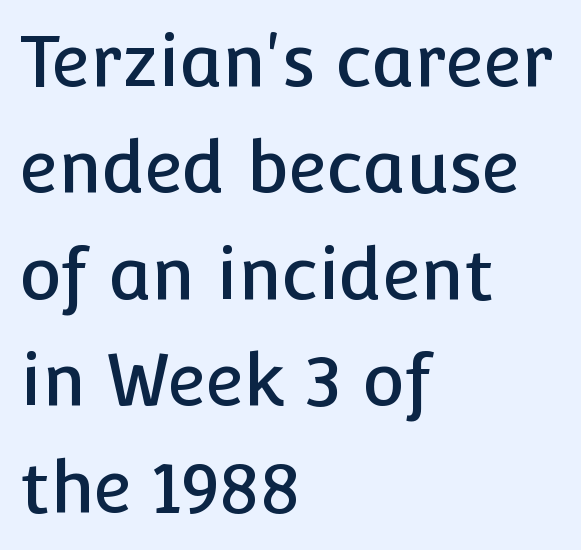
Does extra space separate the letters? No, they use regular spacing. The rendering uses natural spacing where letterforms have individual widths. Left-aligned paragraph, ragged on the right. Ascenders rise straight up at ninety degrees.
